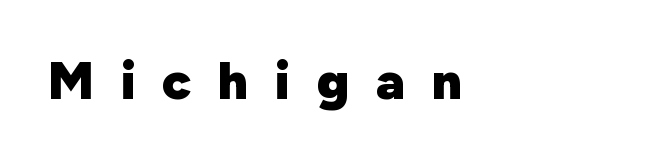
No italicization has been applied; the sample stays upright. The letters advance in unequal steps, a hallmark of proportional type. The strip under each line holds only bare page. In terms of weight, the rendering is a true, heavy bold. Classification — sans serif.
